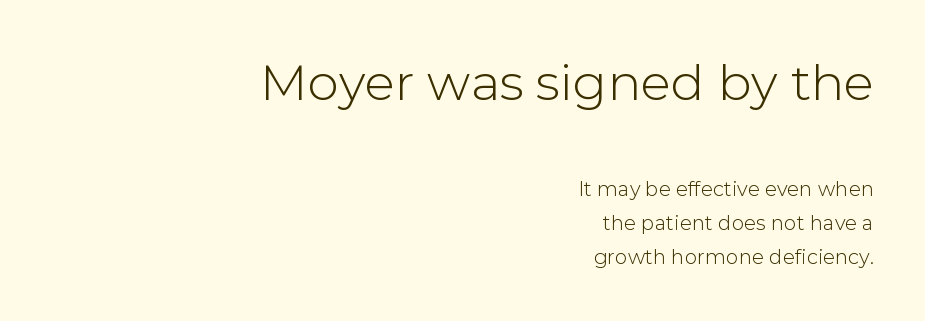
The image shows 50 px sans-serif type, upright; set right-aligned, normal line spacing (1.7x), normal letter spacing, not underlined; the first (top) block is 2.5x larger; low stroke contrast and a medium x-height.
